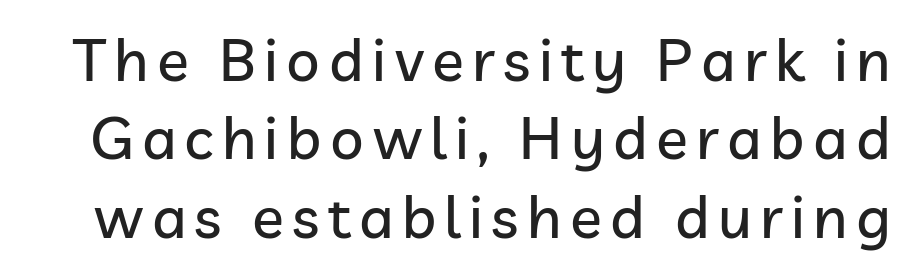
Q: Is the text italic (slanted)? A: No, it is upright.
Q: Is the typeface a serif or a sans-serif typeface? A: Sans-serif.
Q: Is the text underlined? A: No.
Q: Is the spacing between lines tight, normal or loose? A: Normal.
Q: Width (condensed, normal, or wide)? A: Normal.
Q: Stroke contrast? A: Low.
Q: x-height? A: Medium.
Q: Monospaced? A: No.
